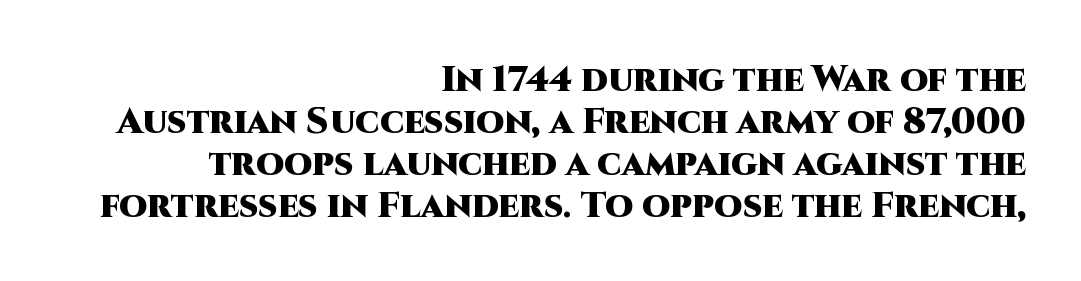
{"serif": "no", "italic": "no", "bold": "yes", "weight": "heavy", "width": "normal", "stroke_contrast": "high", "x_height": "large", "monospaced": "no", "underline": "no", "align": "right", "line_spacing_ratio": 1.17, "letter_spacing": "normal", "letter_spacing_em": 0.0, "glyph_px": 36}
